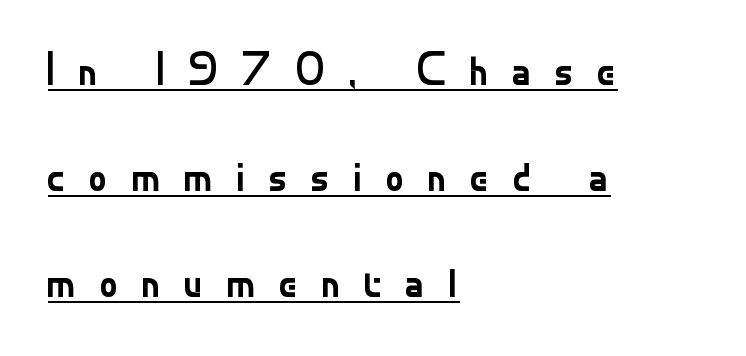
Q: Is the text bold? A: No.
Q: Is the text italic (slanted)? A: No, it is upright.
Q: Is the typeface a serif or a sans-serif typeface? A: Sans-serif.
Q: Is the text underlined? A: Yes.
Q: How is the paragraph aligned? A: Left-aligned.
Q: Is the spacing between letters normal or unusually wide? A: Unusually wide.
Q: Is the spacing between lines tight, normal or loose? A: Loose.
Q: Width (condensed, normal, or wide)? A: Normal.
Q: Stroke contrast? A: Low.
Q: x-height? A: Small.
Q: Monospaced? A: No.
